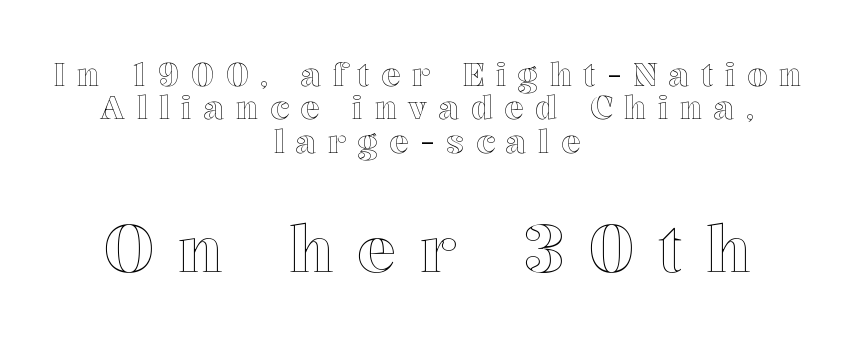
This layout puts the modest block above and the oversized block below. The string is rendered with underlining switched off. Proportional: the letters do not fall into vertical columns. The typesetter chose a symmetrical, centered arrangement here.
